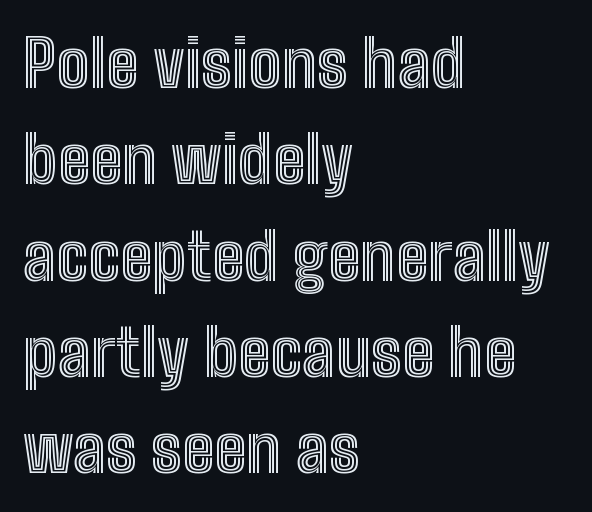
Q: Is the text italic (slanted)? A: No, it is upright.
Q: Is the text underlined? A: No.
Q: How is the paragraph aligned? A: Left-aligned.
Q: Is the spacing between letters normal or unusually wide? A: Normal.
Q: Is the spacing between lines tight, normal or loose? A: Normal.
Q: Width (condensed, normal, or wide)? A: Condensed.
Q: x-height? A: Medium.
Q: Monospaced? A: No.
